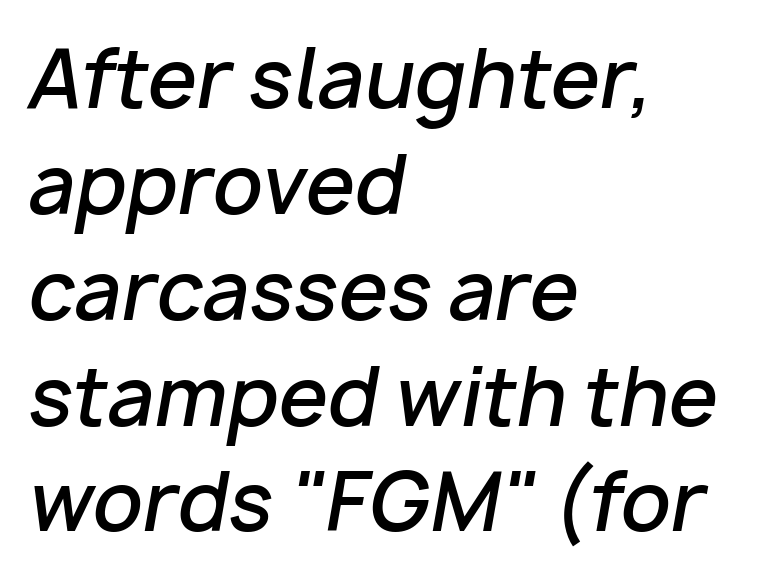
Beneath every word, the page is bare. Compared with typical body copy, the letter spacing here is the same. In CSS terms this would be text-align: left. Posture: slanted.
